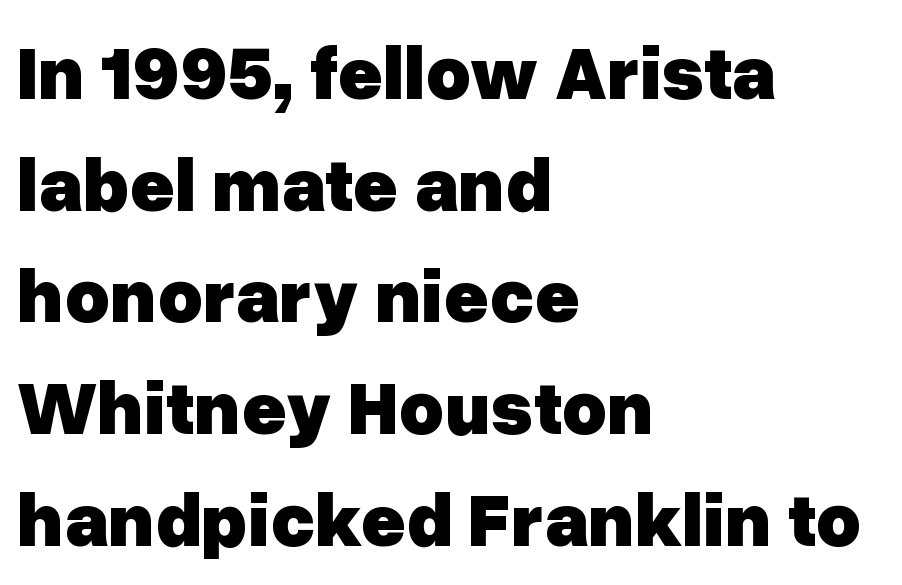
Q: Is the text bold? A: Yes.
Q: Is the text italic (slanted)? A: No, it is upright.
Q: Is the typeface a serif or a sans-serif typeface? A: Sans-serif.
Q: Is the text underlined? A: No.
Q: How is the paragraph aligned? A: Left-aligned.
Q: Is the spacing between letters normal or unusually wide? A: Normal.
Q: Is the spacing between lines tight, normal or loose? A: Normal.
Q: Width (condensed, normal, or wide)? A: Normal.
Q: Stroke contrast? A: Low.
Q: x-height? A: Medium.
Q: Monospaced? A: No.
